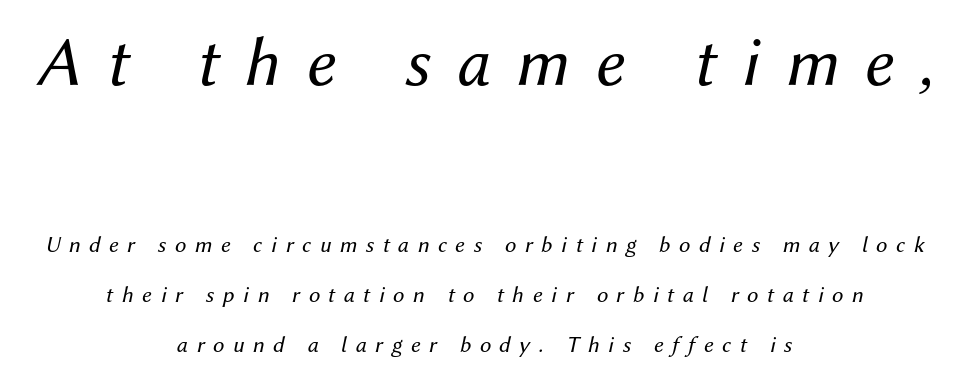
The image shows 70 px regular-weight type, italic (leaning right); set centered, loose line spacing (2.18x), unusually wide letter spacing (+0.37 em), not underlined; the first (top) block is 3.04x larger; medium stroke contrast and a medium x-height.
